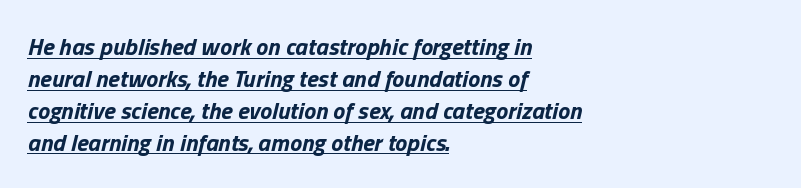
The image shows 24 px bold type, italic (leaning right); set left-aligned, normal line spacing (1.33x), normal letter spacing, underlined.
